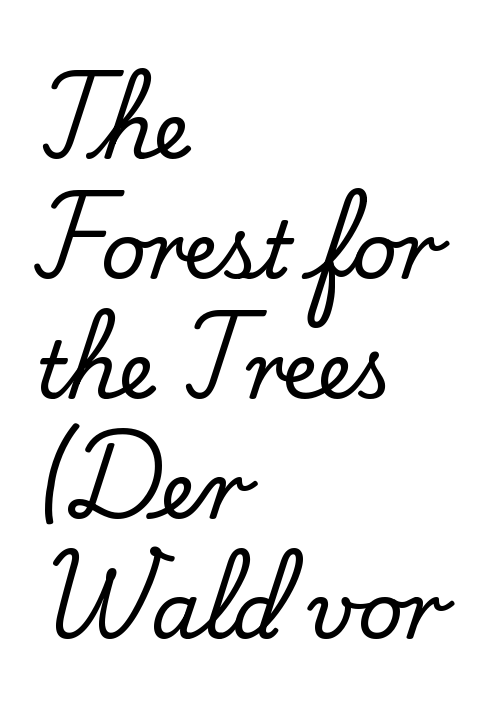
The image shows 79 px serif type; set left-aligned, normal line spacing (1.52x), normal letter spacing, not underlined; low stroke contrast and a small x-height.
